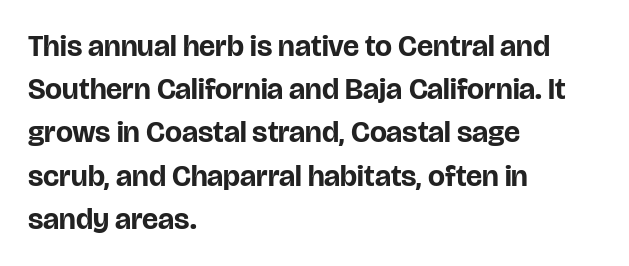
The image shows 30 px bold sans-serif type, upright; set left-aligned, normal line spacing (1.44x), normal letter spacing, not underlined; low stroke contrast and a large x-height.
